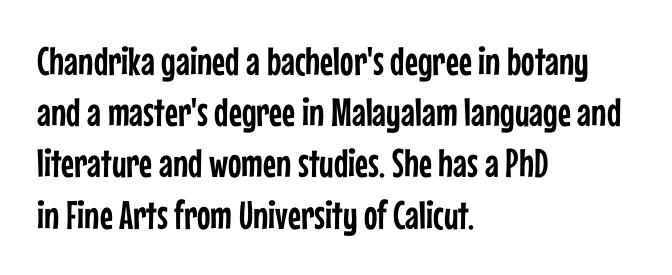
Leading: standard. Characters remain perfectly vertical along every line. The compositor pushed each line to the left boundary. The glyphs are unaccompanied by any horizontal stroke below them. The passage shown is typed in a proportional face where columns would drift.
